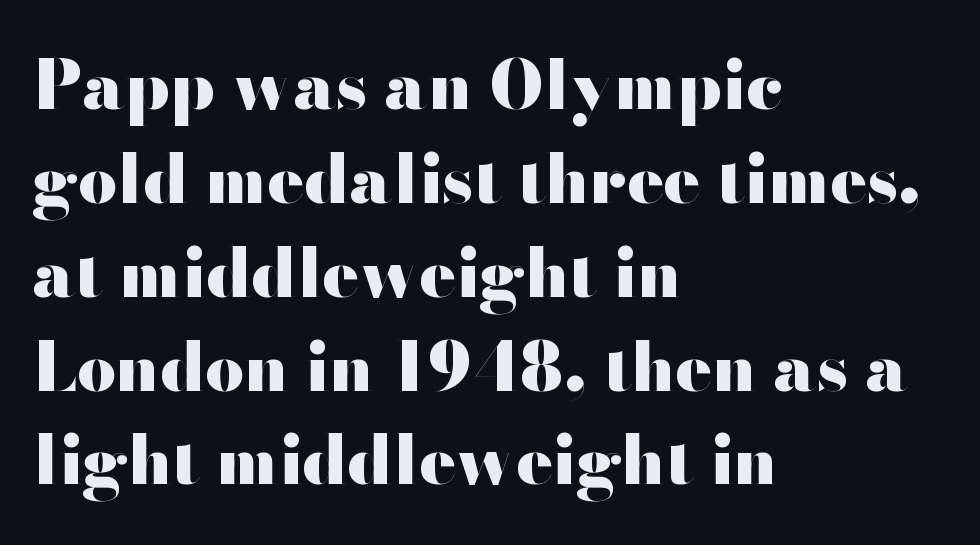
The lines sit at an ordinary, default distance from one another. Casual observation: everything's shoved over to the left. Proportional: the letters do not fall into vertical columns. The lettering holds an erect, upright posture throughout.
